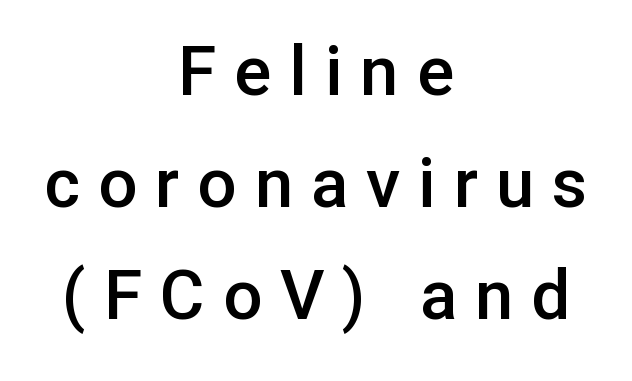
Has an underline been added? It has not. The vertical gap from one line to the next is medium. Are there feet on the stems? There aren't — it's a sans. Compared with a flush-left layout, this one balances lines on the center instead. The type is letterspaced generously, with wide tracking. Here the designer chose a conventional face with non-uniform glyph widths.
